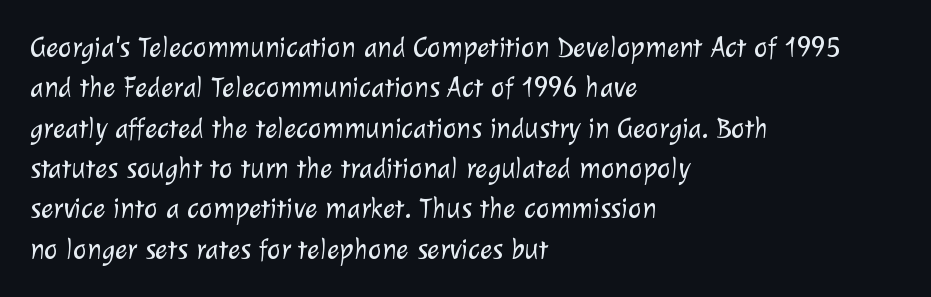
{"serif": "no", "bold": "no", "weight": "light", "width": "normal", "stroke_contrast": "low", "x_height": "medium", "monospaced": "no", "underline": "no", "align": "left", "line_spacing": "normal", "line_spacing_ratio": 1.39, "letter_spacing": "normal", "letter_spacing_em": 0.0, "glyph_px": 29}
